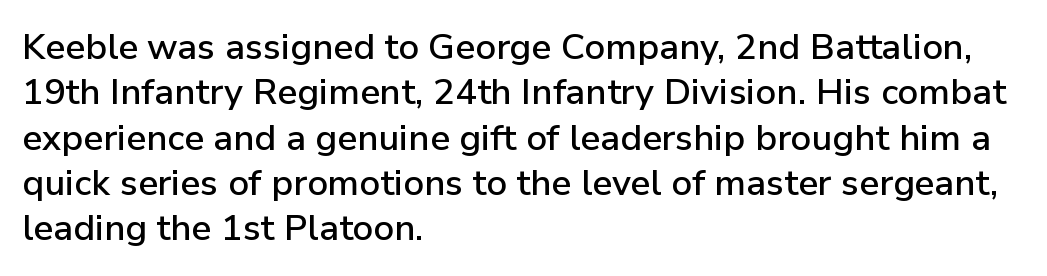
{"serif": "no", "italic": "no", "width": "normal", "stroke_contrast": "low", "x_height": "medium", "monospaced": "no", "underline": "no", "align": "left", "line_spacing": "normal", "line_spacing_ratio": 1.26, "letter_spacing": "normal", "letter_spacing_em": 0.0, "glyph_px": 36}
